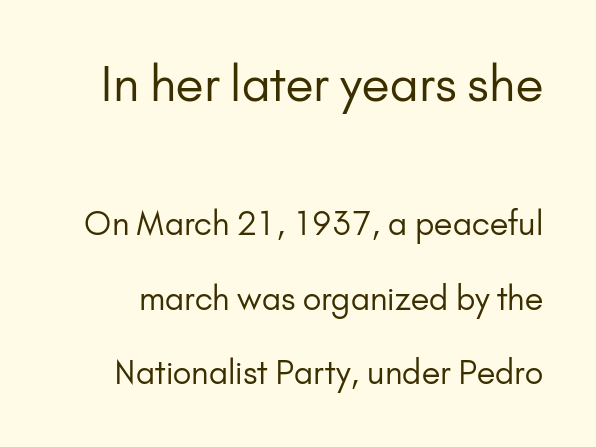
{"serif": "no", "italic": "no", "bold": "no", "weight": "regular", "width": "normal", "stroke_contrast": "low", "x_height": "small", "monospaced": "no", "underline": "no", "line_spacing": "loose", "line_spacing_ratio": 2.33, "letter_spacing": "normal", "letter_spacing_em": 0.0, "larger_block": "first", "size_ratio": 1.5, "glyph_px": 48}
